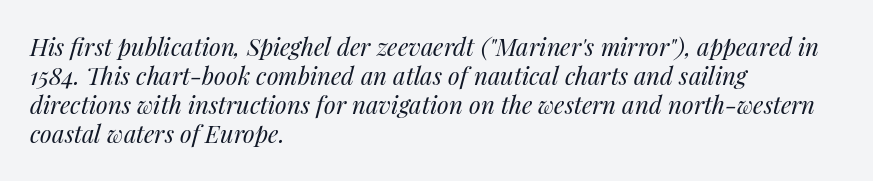
Unmarked baselines from the first word to the last. Typeset ragged right — the left edge is the straight one. Caption: face not bold, strokes unweighted. Slanted lettering throughout.
